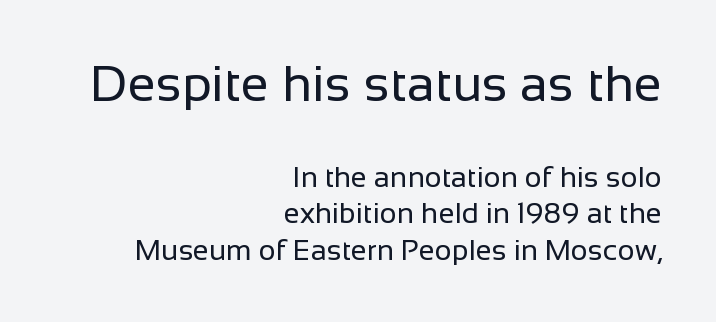
{"serif": "no", "italic": "no", "bold": "no", "weight": "regular", "width": "normal", "stroke_contrast": "low", "x_height": "medium", "monospaced": "no", "underline": "no", "align": "right", "line_spacing": "normal", "line_spacing_ratio": 1.27, "letter_spacing": "normal", "letter_spacing_em": 0.0, "larger_block": "first", "size_ratio": 1.76, "glyph_px": 51}
